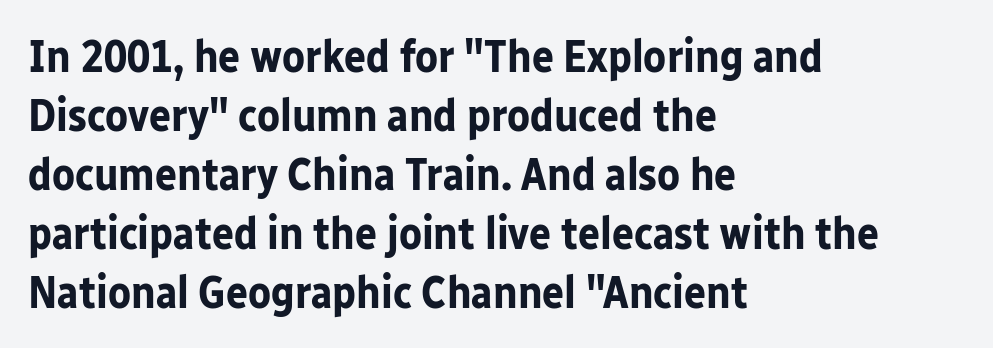
The image shows 46 px bold sans-serif type, upright; set left-aligned, normal line spacing (1.28x), normal letter spacing, not underlined; low stroke contrast and a medium x-height.
